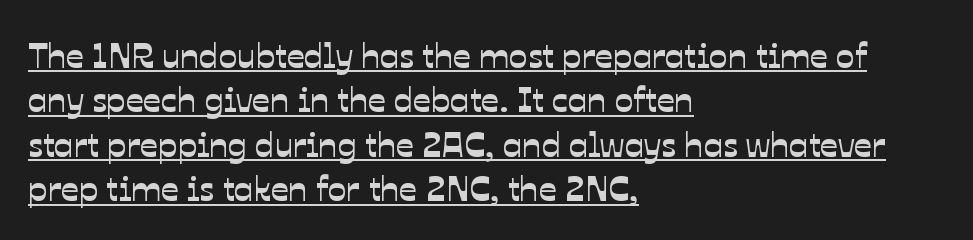
Q: Is the typeface a serif or a sans-serif typeface? A: Sans-serif.
Q: Is the text underlined? A: Yes.
Q: How is the paragraph aligned? A: Left-aligned.
Q: Is the spacing between letters normal or unusually wide? A: Normal.
Q: Is the spacing between lines tight, normal or loose? A: Normal.
Q: Width (condensed, normal, or wide)? A: Normal.
Q: Stroke contrast? A: Low.
Q: x-height? A: Medium.
Q: Monospaced? A: No.
